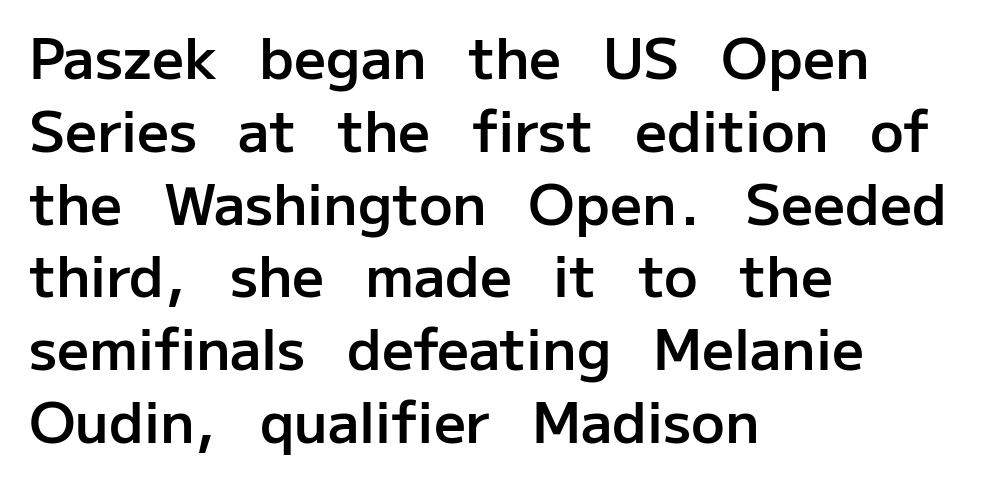
The image shows 56 px semibold sans-serif type, upright; set left-aligned, normal line spacing (1.3x), normal letter spacing, not underlined; low stroke contrast and a medium x-height.
